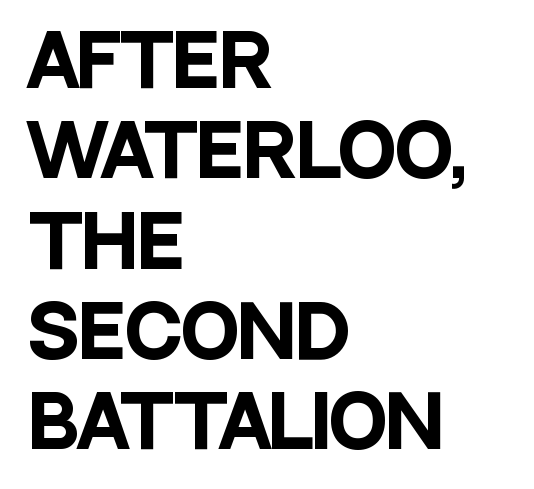
Q: Is the text bold? A: Yes.
Q: Is the text italic (slanted)? A: No, it is upright.
Q: Is the typeface a serif or a sans-serif typeface? A: Sans-serif.
Q: Is the text underlined? A: No.
Q: How is the paragraph aligned? A: Left-aligned.
Q: Is the spacing between letters normal or unusually wide? A: Normal.
Q: Is the spacing between lines tight, normal or loose? A: Normal.
Q: Width (condensed, normal, or wide)? A: Condensed.
Q: Stroke contrast? A: Low.
Q: x-height? A: Large.
Q: Monospaced? A: No.
